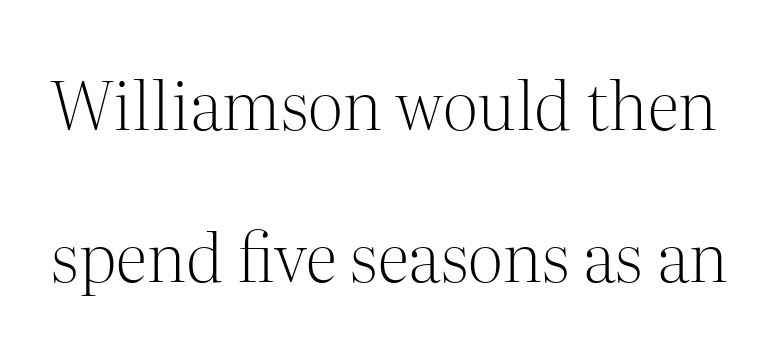
Q: Is the text bold? A: No.
Q: Is the text italic (slanted)? A: No, it is upright.
Q: Is the typeface a serif or a sans-serif typeface? A: Serif.
Q: Is the text underlined? A: No.
Q: Is the spacing between letters normal or unusually wide? A: Normal.
Q: Is the spacing between lines tight, normal or loose? A: Loose.
Q: Width (condensed, normal, or wide)? A: Normal.
Q: Stroke contrast? A: Medium.
Q: x-height? A: Medium.
Q: Monospaced? A: No.
